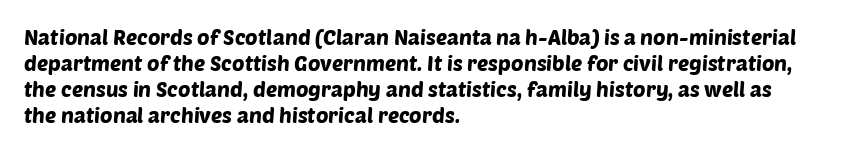
Short and long lines alike share a common starting point at left. Nobody touched the tracking dial on this one. The string is rendered with underlining switched off.
